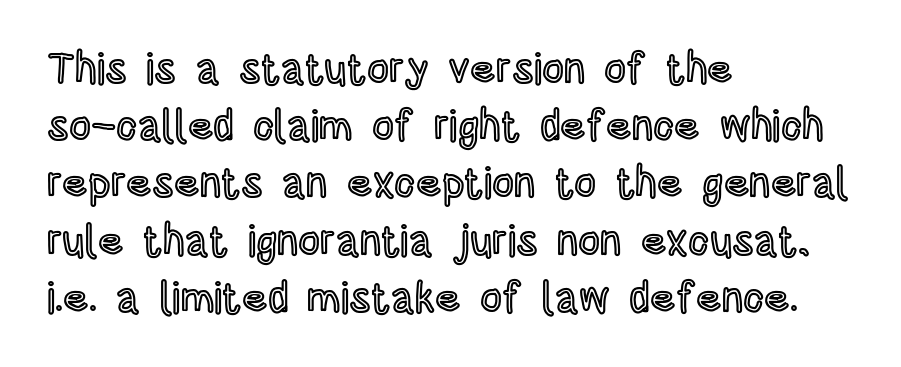
The passage shown is typed in a proportional face where columns would drift. Short note: letters normally spaced. One glance says typical: line gaps are just what's usual. Layout note: lines flush left.
